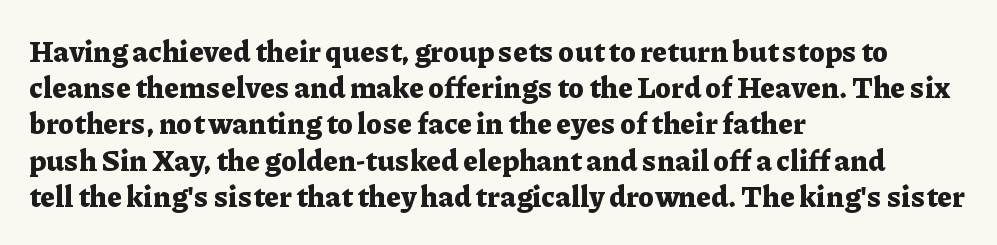
The image shows 29 px bold serif type, upright; set left-aligned, normal line spacing (1.25x), normal letter spacing, not underlined; low stroke contrast and a medium x-height.
